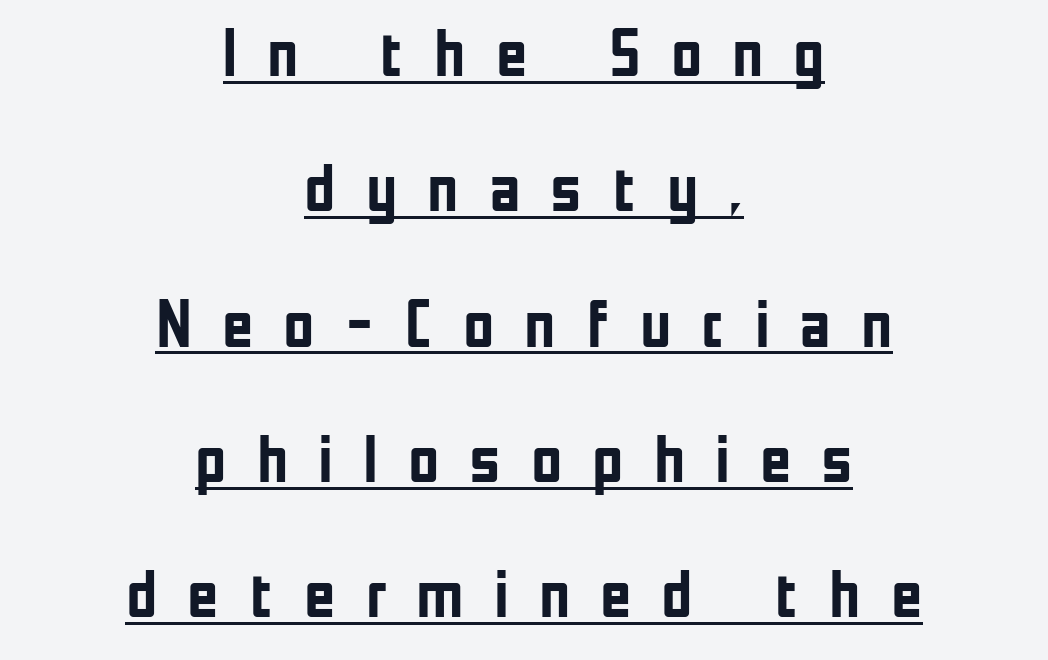
Interline gaps are noticeably wide in this sample. Look at the bottom of the vertical strokes: they stop flat, with no serifs. These lines have a slow, spaced-out rhythm from letter to letter. Weight check: bold — yes, fully. What decoration does the sample have? An underline. Alignment: centered.
